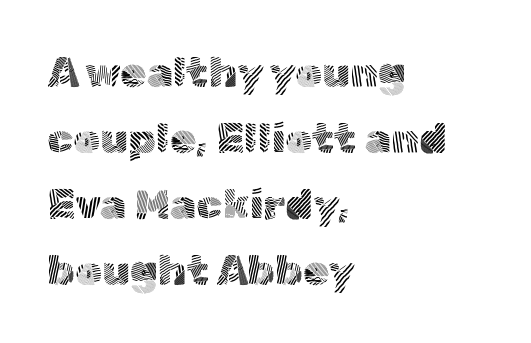
The image shows 42 px light sans-serif type, upright; set left-aligned, normal line spacing (1.57x), normal letter spacing, not underlined; a medium x-height.
